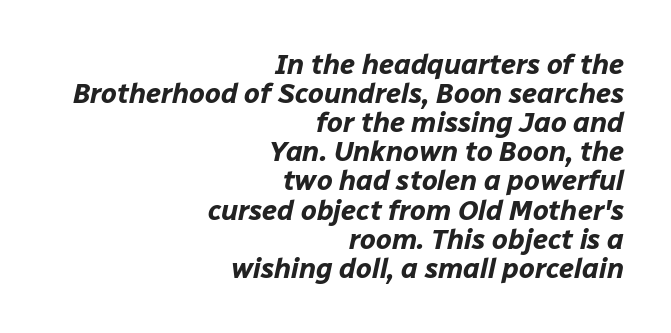
The image shows 28 px bold type, italic (leaning right); set right-aligned, tight line spacing (1.04x), normal letter spacing, not underlined; low stroke contrast and a medium x-height.
